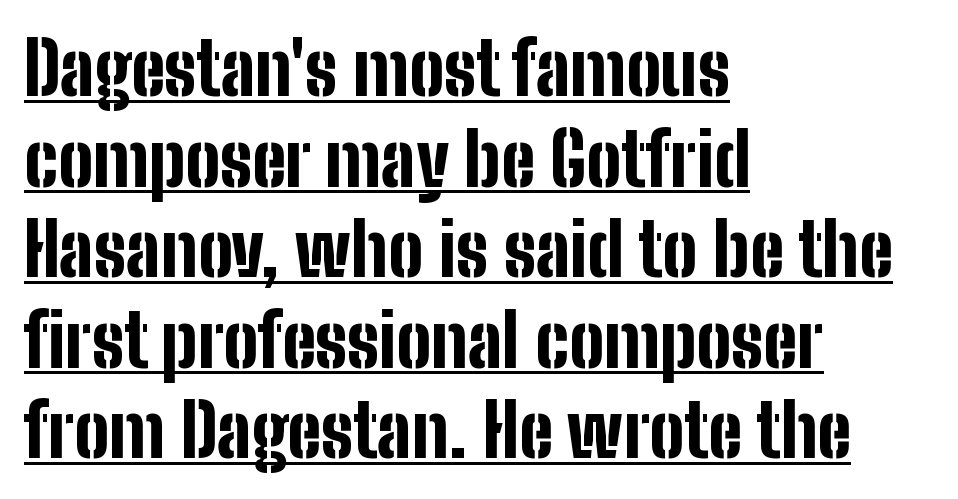
{"serif": "no", "italic": "no", "bold": "yes", "weight": "bold", "width": "condensed", "stroke_contrast": "low", "x_height": "medium", "monospaced": "no", "underline": "yes", "align": "left", "line_spacing_ratio": 1.24, "letter_spacing": "normal", "letter_spacing_em": 0.0, "glyph_px": 73}
